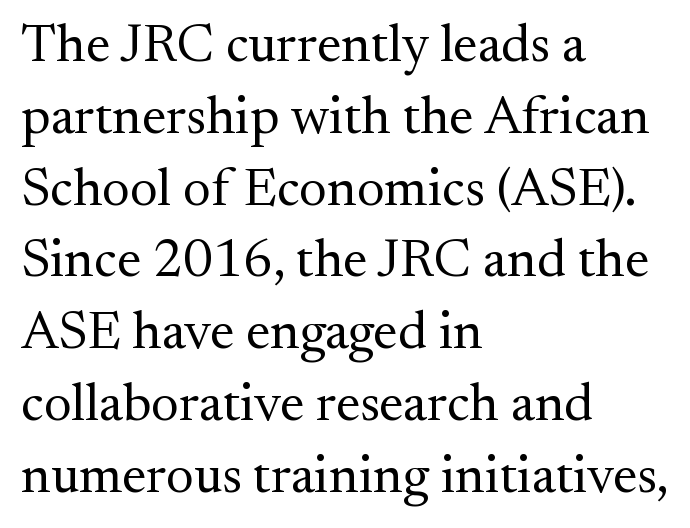
The image shows 54 px regular-weight serif type, upright; set left-aligned, normal line spacing (1.33x), normal letter spacing, not underlined; medium stroke contrast and a small x-height.
